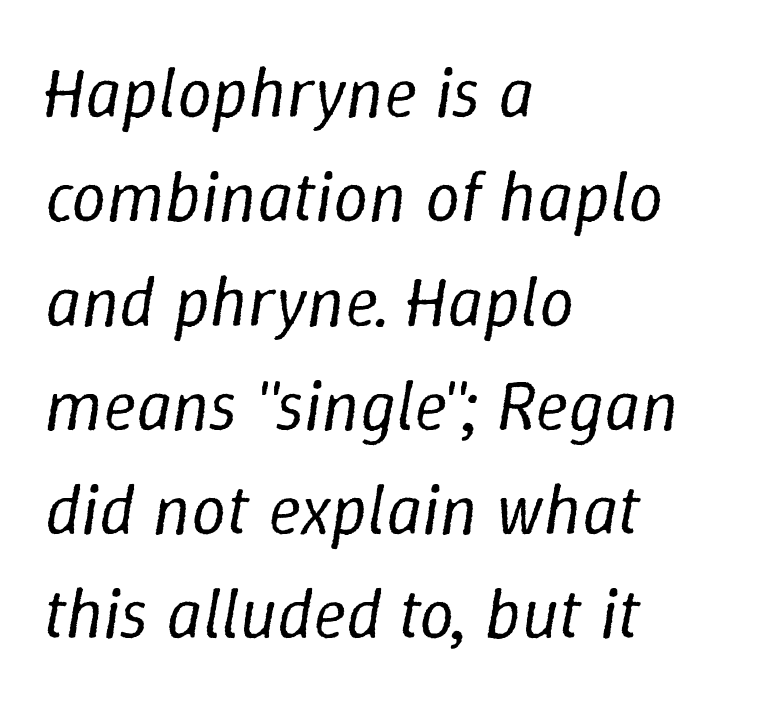
The weight tops out at a normal text grade. Regular leading. In CSS terms this would be text-align: left. The face used here is proportionally spaced, like ordinary book or web type. Is the type slanted? Yes — the strokes lean at a clear angle. Glyph-to-glyph distance matches everyday printed text.
